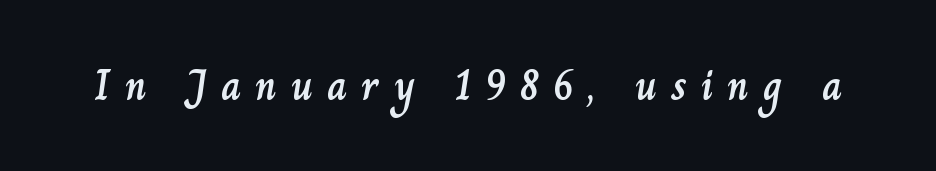
{"width": "normal", "stroke_contrast": "low", "x_height": "small", "monospaced": "no", "underline": "no", "letter_spacing": "wide", "letter_spacing_em": 0.32, "glyph_px": 43}
